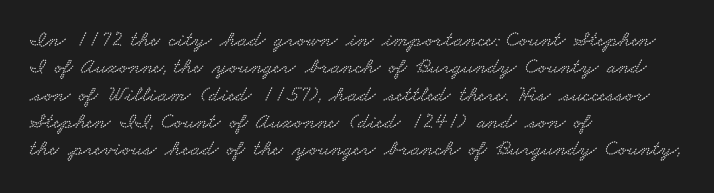
The image shows 22 px text type; set left-aligned, line spacing 1.24x, normal letter spacing, not underlined.
